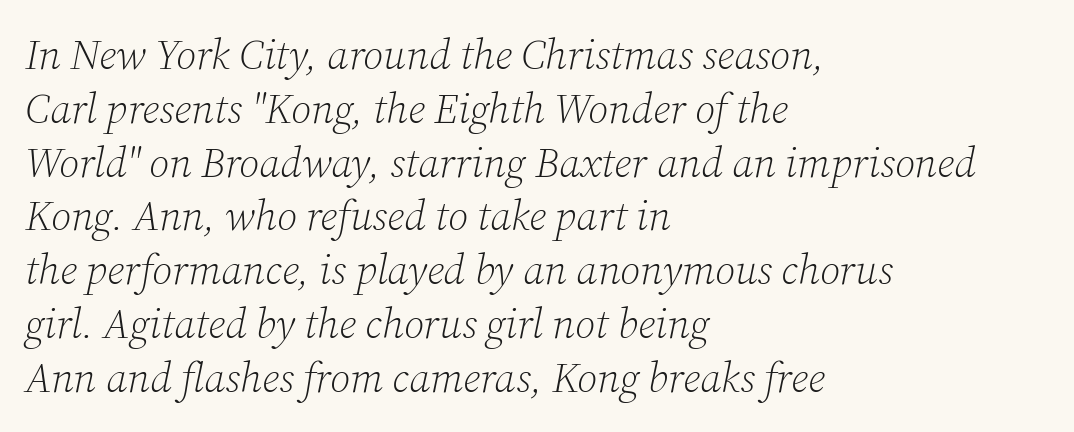
Honestly, the letter spacing is just normal — you wouldn't notice it. Decoration check: the copy has no underline. Compared with a centered layout, this one pins lines to the left instead. Unbolded letterforms with no extra heft.
